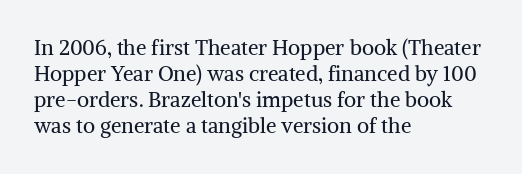
The image shows 21 px text type, upright; set left-aligned, line spacing 1.24x, normal letter spacing, not underlined.
